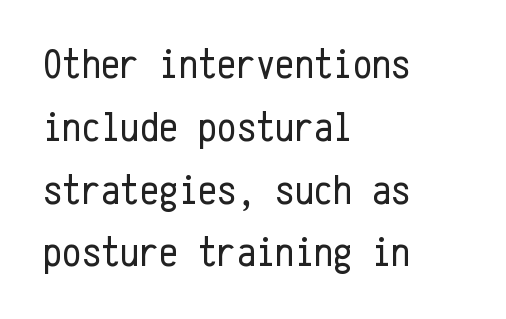
{"serif": "no", "italic": "no", "bold": "no", "weight": "regular", "width": "condensed", "stroke_contrast": "low", "x_height": "medium", "monospaced": "yes", "underline": "no", "align": "left", "line_spacing": "normal", "line_spacing_ratio": 1.46, "letter_spacing": "normal", "letter_spacing_em": 0.0, "glyph_px": 43}
